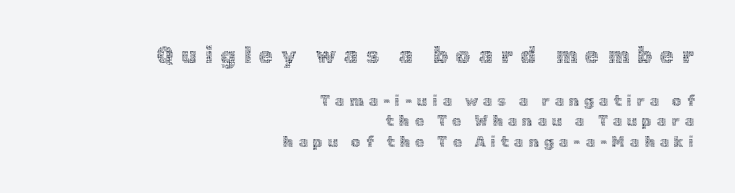
The rendering anchors every line to the right-hand side. The glyphs are unaccompanied by any horizontal stroke below them. No chunkiness to these letters — they're not bold. Tracking value appears strongly positive — letters spread wide.
